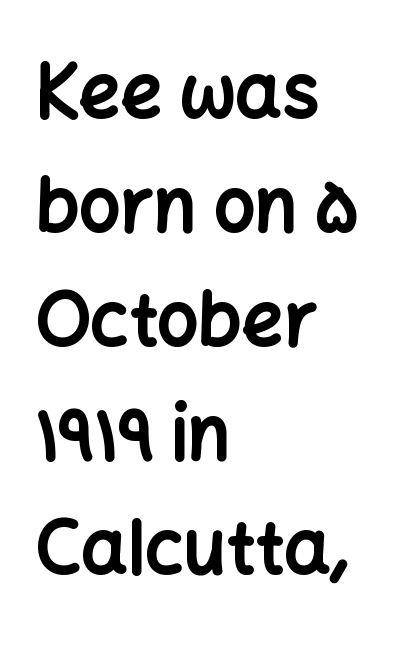
Q: Is the text bold? A: Yes.
Q: Is the text italic (slanted)? A: No, it is upright.
Q: Is the typeface a serif or a sans-serif typeface? A: Sans-serif.
Q: Is the text underlined? A: No.
Q: How is the paragraph aligned? A: Left-aligned.
Q: Is the spacing between letters normal or unusually wide? A: Normal.
Q: Is the spacing between lines tight, normal or loose? A: Normal.
Q: Width (condensed, normal, or wide)? A: Normal.
Q: Stroke contrast? A: Low.
Q: x-height? A: Medium.
Q: Monospaced? A: No.
